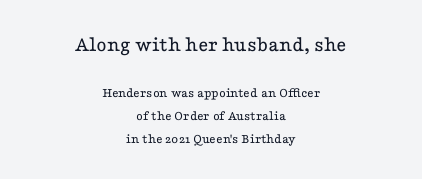
Lines of text with bare space underneath. Summary of vertical rhythm: regular, with standard interline spacing. This sample is center-justified, so both line endings float freely. Letter spacing: default. This is the regular roman posture of the typeface.
